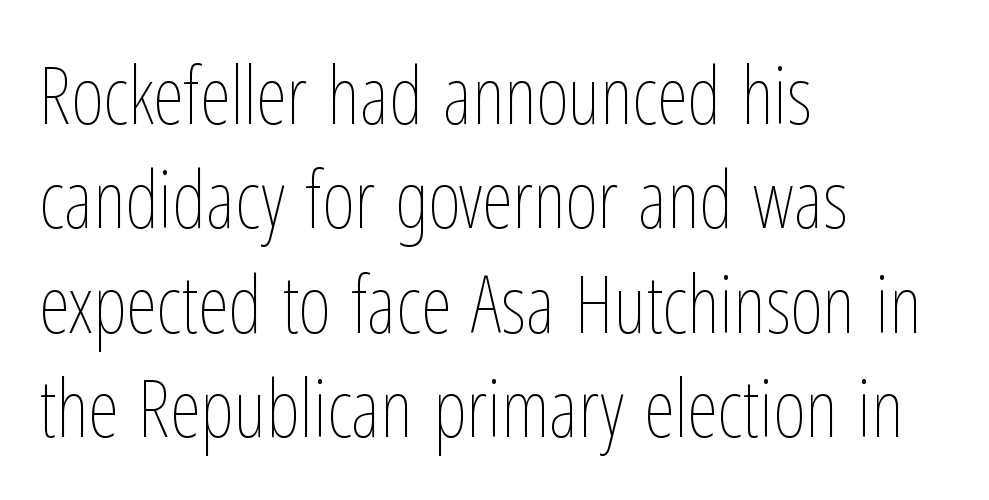
The image shows 79 px thin, condensed type, upright; set left-aligned, normal line spacing (1.32x), normal letter spacing, not underlined; low stroke contrast and a medium x-height.
